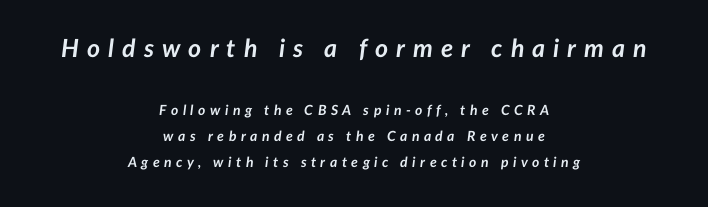
Q: Is the text bold? A: Yes.
Q: Is the text italic (slanted)? A: Yes, it leans right by about 7 degrees.
Q: Is the text underlined? A: No.
Q: How is the paragraph aligned? A: Centered.
Q: Is the spacing between letters normal or unusually wide? A: Unusually wide.
Q: Which block of text is set in a larger size, the first (top) or the second (bottom)? A: The first (top) one.
